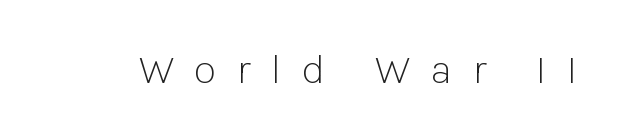
{"serif": "no", "italic": "no", "bold": "no", "weight": "light", "width": "normal", "stroke_contrast": "low", "x_height": "medium", "monospaced": "no", "underline": "no", "letter_spacing": "wide", "letter_spacing_em": 0.48, "glyph_px": 42}
